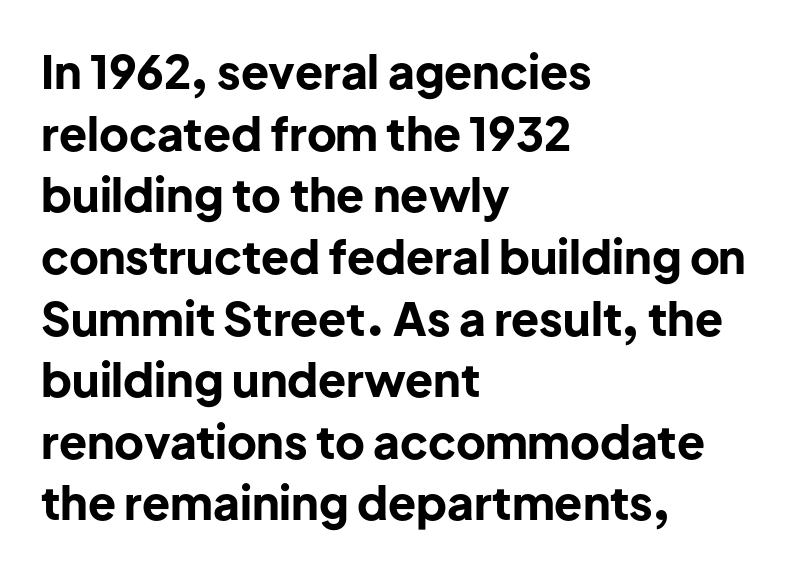
The image shows 46 px bold sans-serif type, upright; set left-aligned, normal line spacing (1.34x), normal letter spacing, not underlined; low stroke contrast and a medium x-height.
